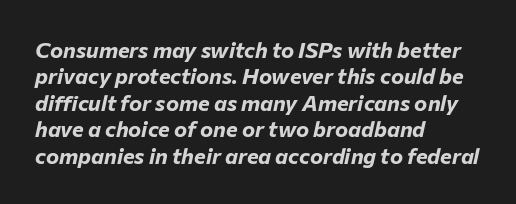
{"italic": "yes", "lean": "right", "slant_degrees": 12, "bold": "yes", "underline": "no", "align": "left", "line_spacing_ratio": 1.2, "letter_spacing": "normal", "letter_spacing_em": 0.0, "glyph_px": 22}
